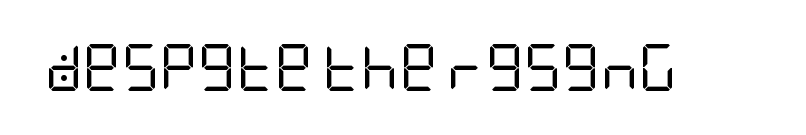
Q: Is the text bold? A: No.
Q: Is the text italic (slanted)? A: No, it is upright.
Q: Is the typeface a serif or a sans-serif typeface? A: Sans-serif.
Q: Is the text underlined? A: No.
Q: Is the spacing between letters normal or unusually wide? A: Normal.
Q: Width (condensed, normal, or wide)? A: Condensed.
Q: Stroke contrast? A: Low.
Q: x-height? A: Large.
